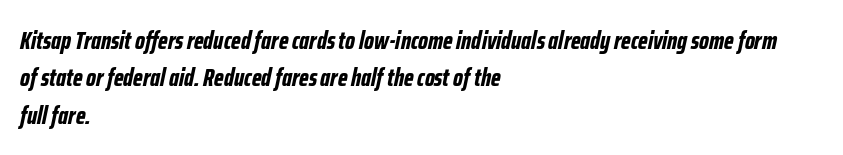
{"italic": "yes", "lean": "right", "slant_degrees": 12, "bold": "yes", "underline": "no", "align": "left", "line_spacing": "normal", "line_spacing_ratio": 1.5, "letter_spacing": "normal", "letter_spacing_em": 0.0, "glyph_px": 25}
